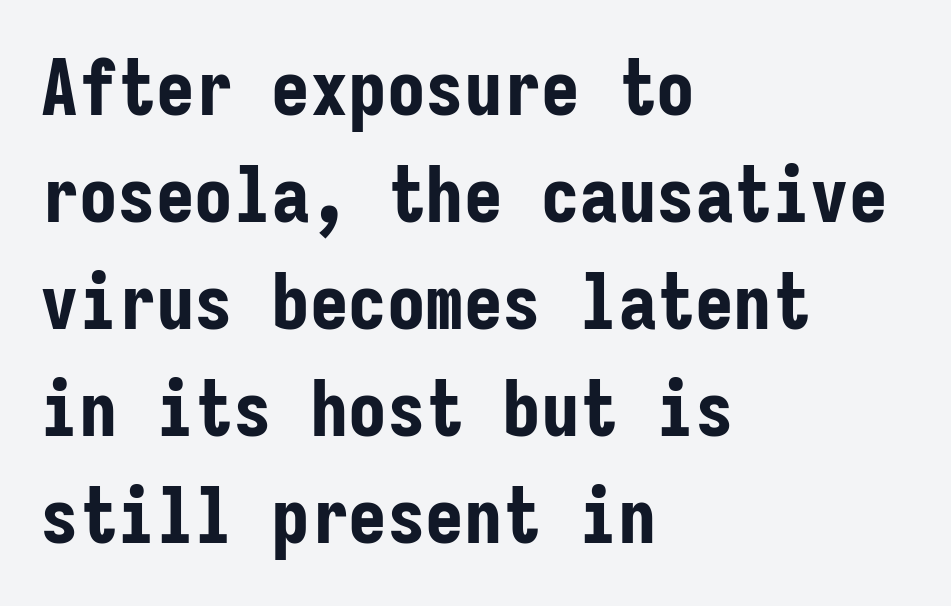
The image shows 77 px bold, condensed sans-serif type, upright, monospaced; set left-aligned, normal line spacing (1.39x), normal letter spacing, not underlined; low stroke contrast and a medium x-height.
